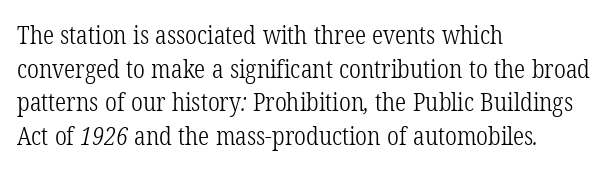
Q: Is the text bold? A: No.
Q: Is the text underlined? A: No.
Q: How is the paragraph aligned? A: Left-aligned.
Q: Is the spacing between letters normal or unusually wide? A: Normal.
Q: Is the spacing between lines tight, normal or loose? A: Normal.
